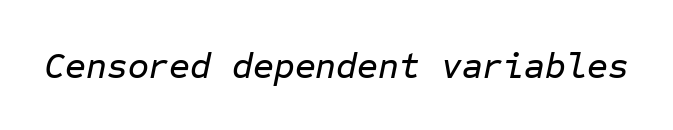
These lines were composed using italics. The gap between lines stays unmarked. Letter spacing: default. Monospaced: the letters line up in strict vertical columns.
